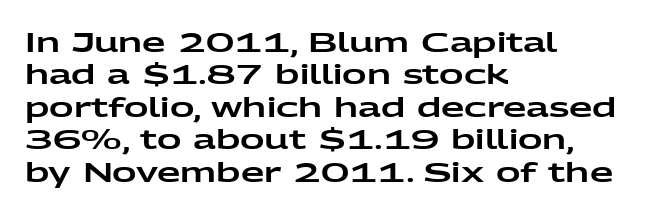
Designer's note — italics off, roman on. The specimen omits any rule beneath the text block's lines. No extra tracking has been applied to these lines. Each line starts at the same left margin while the right side varies.
